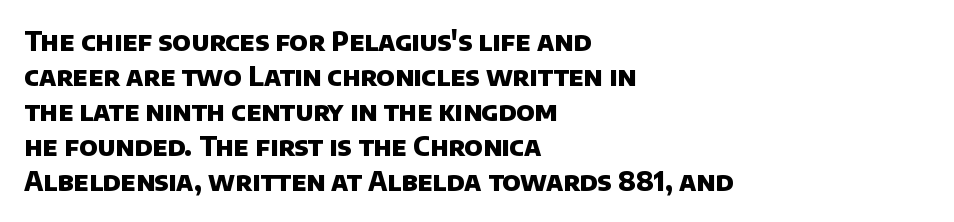
{"bold": "yes", "underline": "no", "align": "left", "line_spacing": "normal", "line_spacing_ratio": 1.35, "letter_spacing": "normal", "letter_spacing_em": 0.0, "glyph_px": 26}
